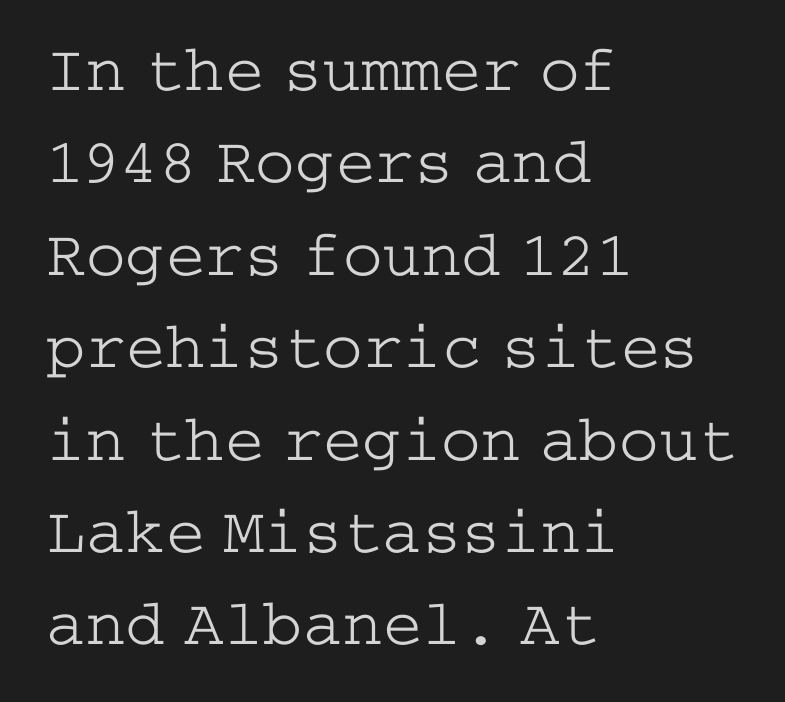
Q: Is the text bold? A: No.
Q: Is the text italic (slanted)? A: No, it is upright.
Q: Is the typeface a serif or a sans-serif typeface? A: Serif.
Q: Is the text underlined? A: No.
Q: How is the paragraph aligned? A: Left-aligned.
Q: Is the spacing between letters normal or unusually wide? A: Normal.
Q: Is the spacing between lines tight, normal or loose? A: Normal.
Q: Width (condensed, normal, or wide)? A: Wide.
Q: Stroke contrast? A: Low.
Q: x-height? A: Medium.
